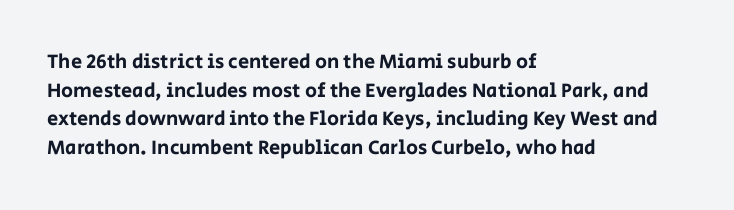
Q: Is the text italic (slanted)? A: No, it is upright.
Q: Is the text underlined? A: No.
Q: How is the paragraph aligned? A: Left-aligned.
Q: Is the spacing between letters normal or unusually wide? A: Normal.
Q: Is the spacing between lines tight, normal or loose? A: Normal.
